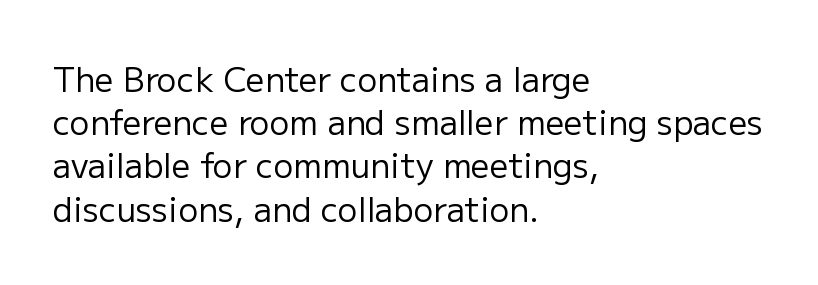
The letters sit at their default tracking, neither squeezed nor spread. Notice how the stems are strictly vertical — no italics here. The lines sit at an ordinary, default distance from one another. Is this a fixed-width face? No — the glyphs have proportional, varying widths.
